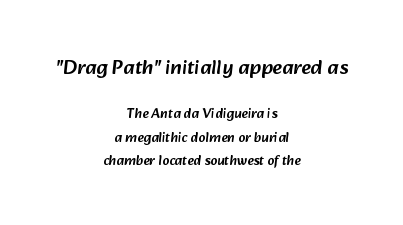
Any mark beneath the type? The region is blank. The letters sit at their default tracking, neither squeezed nor spread. This layout puts the oversized block above and the modest block below. Does the copy run flush right? No — it is centered line by line. The line-height multiplier appears to be the usual default.
